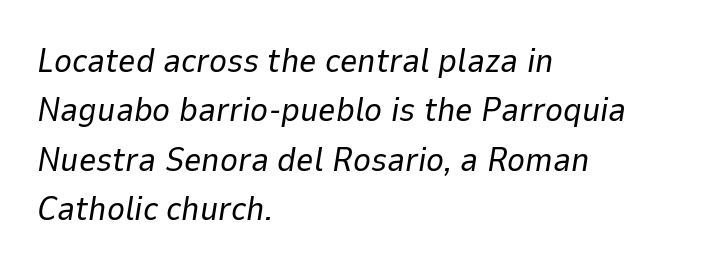
Q: Is the text bold? A: No.
Q: Is the text italic (slanted)? A: Yes, it leans right by about 9 degrees.
Q: Is the text underlined? A: No.
Q: How is the paragraph aligned? A: Left-aligned.
Q: Is the spacing between letters normal or unusually wide? A: Normal.
Q: Is the spacing between lines tight, normal or loose? A: Normal.
Q: Width (condensed, normal, or wide)? A: Normal.
Q: Stroke contrast? A: Low.
Q: x-height? A: Medium.
Q: Monospaced? A: No.
